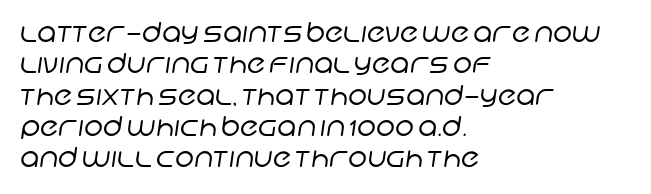
Words float on clear page, feet unadorned. The passage shown has conventional tracking throughout. All the whitespace from short lines collects on the right. Weight: regular or lighter.
